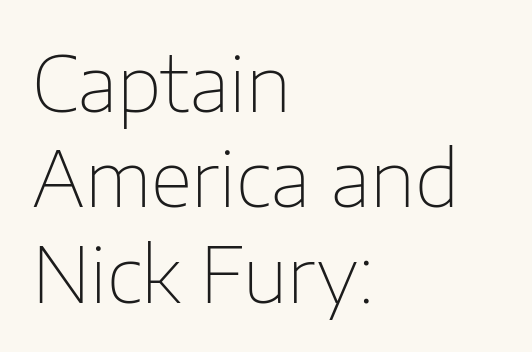
This sample uses a sans-serif face. A classic flush-left, rag-right setting is used for this passage. Anything drawn beneath the words? Only blank space. Posture: upright roman.
